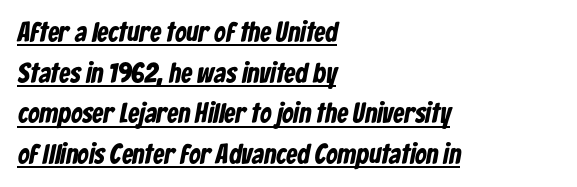
Q: Is the text bold? A: Yes.
Q: Is the typeface a serif or a sans-serif typeface? A: Sans-serif.
Q: Is the text underlined? A: Yes.
Q: How is the paragraph aligned? A: Left-aligned.
Q: Is the spacing between letters normal or unusually wide? A: Normal.
Q: Is the spacing between lines tight, normal or loose? A: Normal.
Q: Width (condensed, normal, or wide)? A: Condensed.
Q: Stroke contrast? A: Low.
Q: x-height? A: Medium.
Q: Monospaced? A: No.
